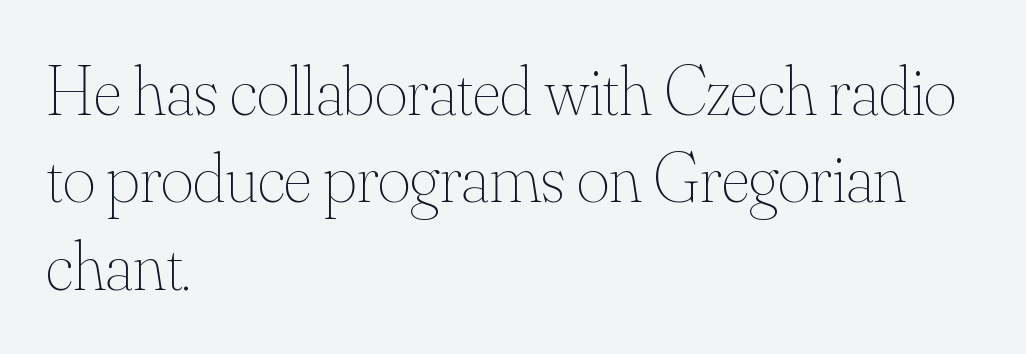
The passage shown stacks its lines at a standard gap. Does the lettering tilt? It doesn't — this is upright. Tracking here is standard; glyphs follow each other at the usual distance. A typesetter would call this proportional, since set widths differ per character. The font is comparable to plain body text, perhaps lighter.
